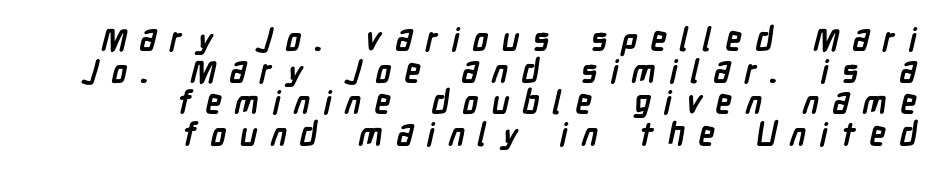
{"serif": "no", "bold": "yes", "weight": "semibold", "width": "condensed", "stroke_contrast": "low", "x_height": "medium", "monospaced": "no", "underline": "no", "align": "right", "line_spacing": "tight", "line_spacing_ratio": 0.99, "letter_spacing": "wide", "letter_spacing_em": 0.42, "glyph_px": 32}
